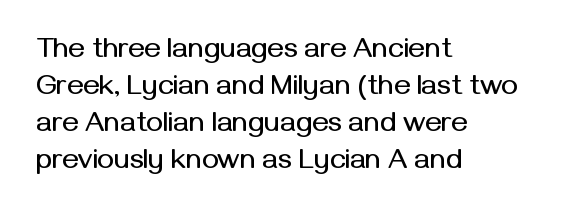
Q: Is the text italic (slanted)? A: No, it is upright.
Q: Is the typeface a serif or a sans-serif typeface? A: Sans-serif.
Q: Is the text underlined? A: No.
Q: How is the paragraph aligned? A: Left-aligned.
Q: Is the spacing between letters normal or unusually wide? A: Normal.
Q: Is the spacing between lines tight, normal or loose? A: Normal.
Q: Width (condensed, normal, or wide)? A: Normal.
Q: Stroke contrast? A: Medium.
Q: x-height? A: Medium.
Q: Monospaced? A: No.
